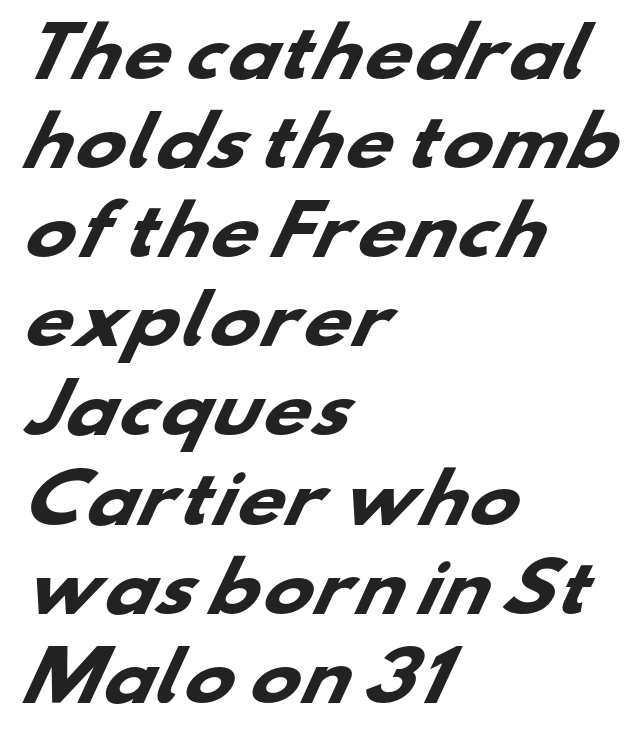
The image shows 67 px heavy, wide sans-serif type; set left-aligned, normal line spacing (1.33x), normal letter spacing, not underlined; low stroke contrast and a small x-height.
